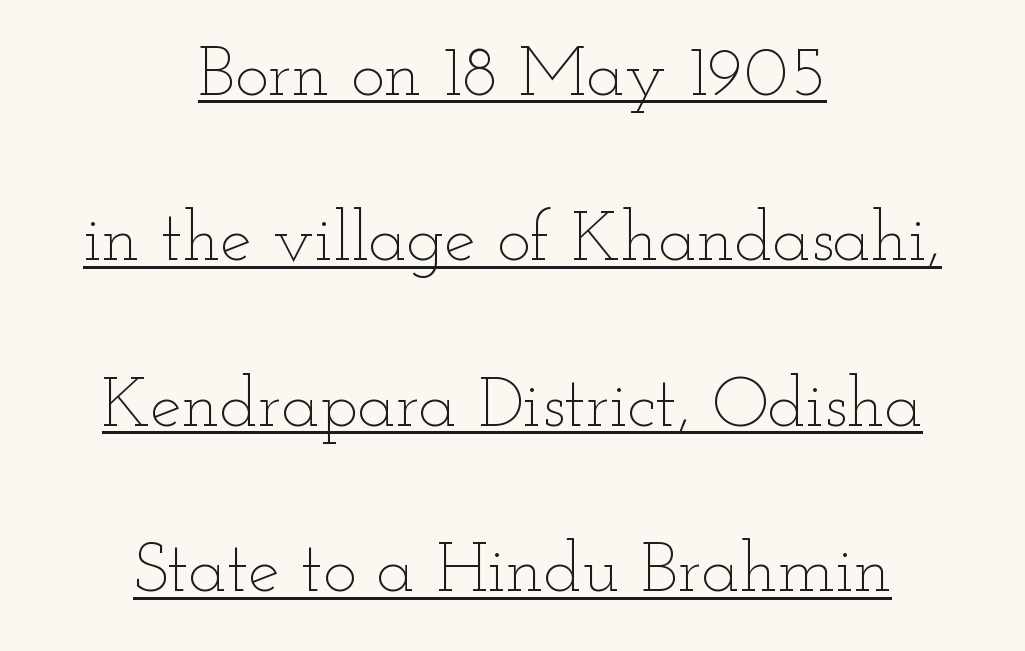
{"italic": "no", "bold": "no", "weight": "thin", "width": "wide", "stroke_contrast": "low", "x_height": "small", "monospaced": "no", "underline": "yes", "align": "center", "line_spacing": "loose", "line_spacing_ratio": 2.33, "letter_spacing": "normal", "letter_spacing_em": 0.0, "glyph_px": 71}
